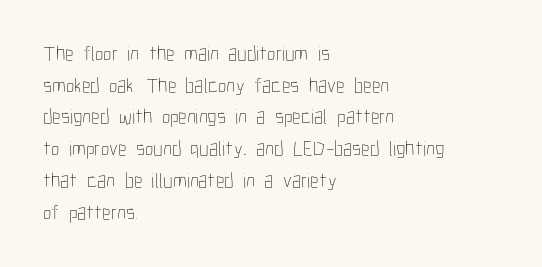
Style check: upright. Leftover space on each line is placed entirely after the last word. The rows are spaced the way most documents space them. The font is comparable to plain body text, perhaps lighter. Honestly, there is no underline to notice here at all. Nobody touched the tracking dial on this one.
